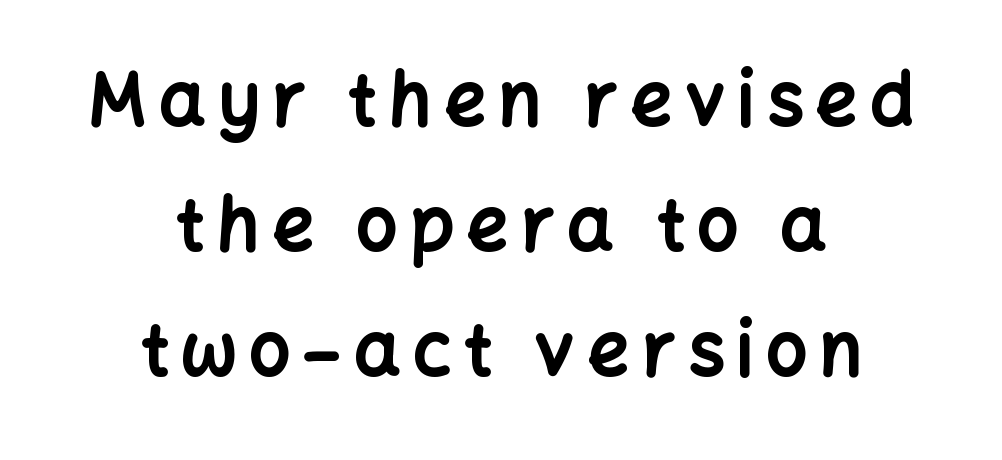
{"serif": "no", "italic": "no", "bold": "yes", "weight": "bold", "width": "normal", "stroke_contrast": "low", "x_height": "medium", "monospaced": "no", "underline": "no", "align": "center", "line_spacing_ratio": 1.71, "glyph_px": 73}
